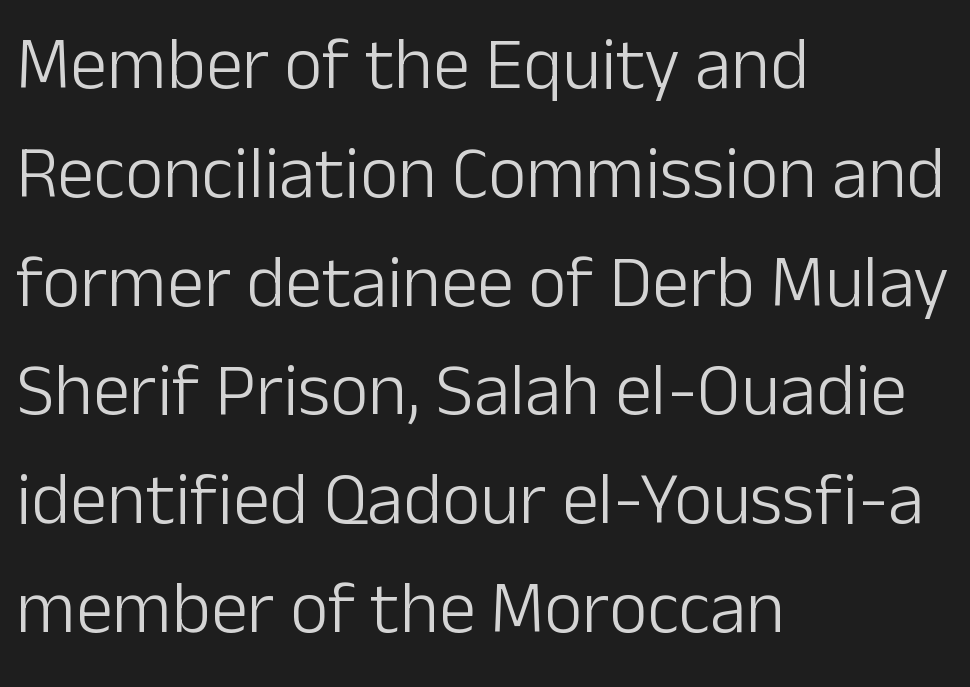
On a weight scale, this lands at 450 or below. Italic: no, the glyphs are upright roman. Lines of text with bare space underneath. If you measured baseline to baseline, you'd find a middling distance.
